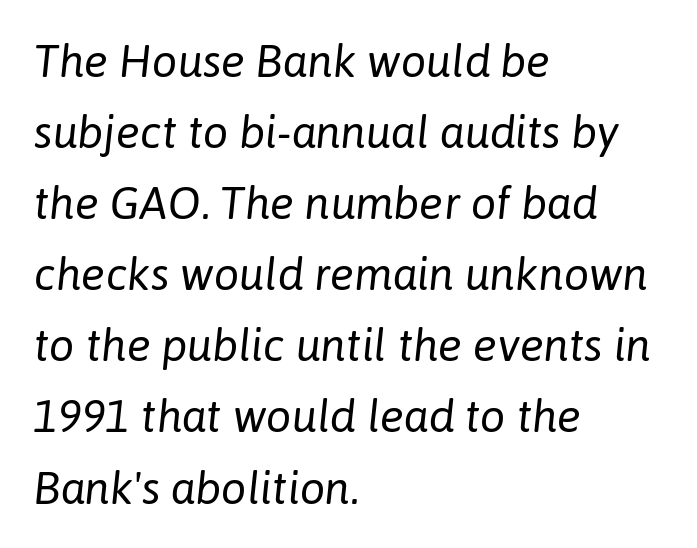
Q: Is the text bold? A: No.
Q: Is the text italic (slanted)? A: Yes, it leans right by about 6 degrees.
Q: Is the text underlined? A: No.
Q: How is the paragraph aligned? A: Left-aligned.
Q: Is the spacing between letters normal or unusually wide? A: Normal.
Q: Is the spacing between lines tight, normal or loose? A: Normal.
Q: Width (condensed, normal, or wide)? A: Normal.
Q: Stroke contrast? A: Low.
Q: x-height? A: Medium.
Q: Monospaced? A: No.
